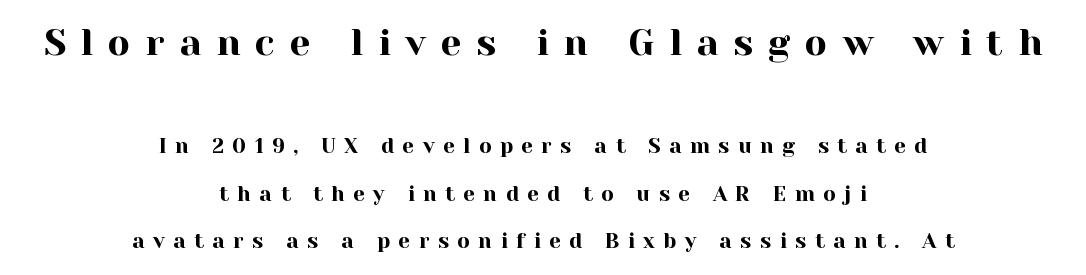
The words here are not underlined. The rendering uses natural spacing where letterforms have individual widths. Type style note: has serifs. The rendering inserts visible extra space after every character. If you folded the block vertically in half, each line would mirror itself in length. The designer dialed line spacing up above the default.
